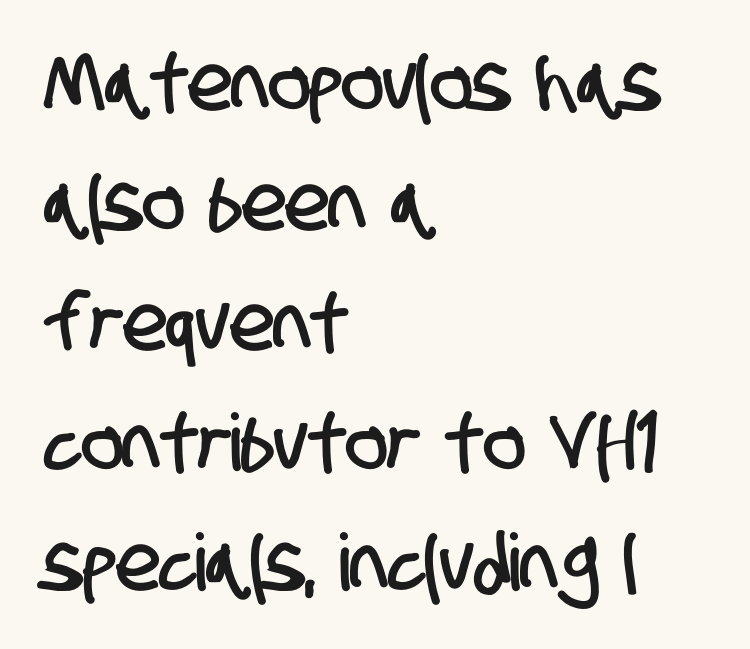
The image shows 79 px condensed sans-serif type; set left-aligned, normal line spacing (1.52x), normal letter spacing, not underlined; low stroke contrast and a large x-height.
